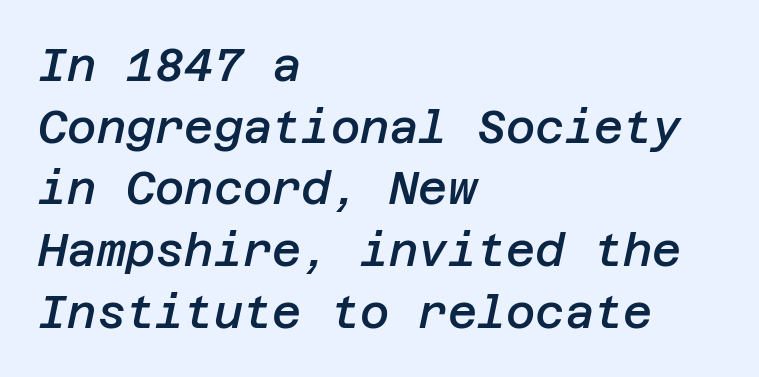
A semibold gives these letters moderate extra thickness, short of bold. The ragged edge is on the right, which tells us the setting is flush left. Designer's note — italics engaged. Horizontal bands of white between lines are of average thickness. Any mark beneath the type? The region is blank.
